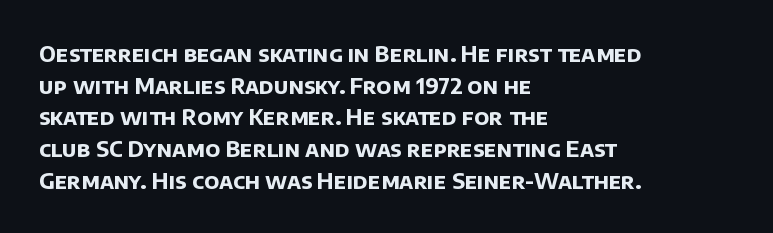
The image shows 22 px bold type; set left-aligned, normal line spacing (1.44x), normal letter spacing, not underlined.
